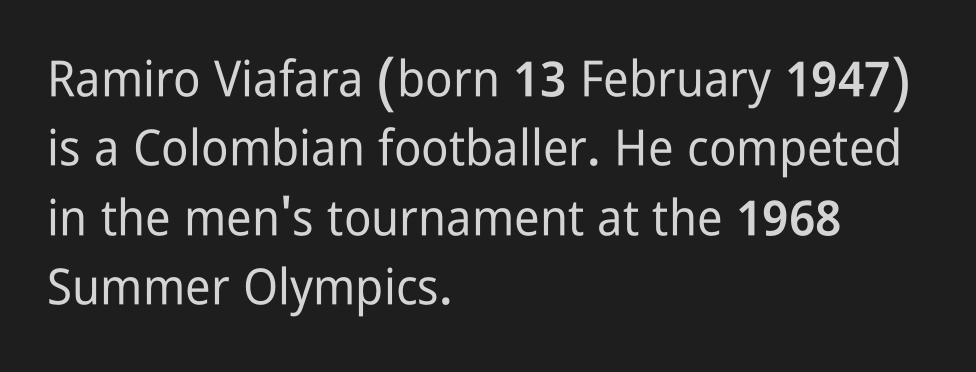
Q: Is the text italic (slanted)? A: No, it is upright.
Q: Is the typeface a serif or a sans-serif typeface? A: Sans-serif.
Q: Is the text underlined? A: No.
Q: How is the paragraph aligned? A: Left-aligned.
Q: Is the spacing between letters normal or unusually wide? A: Normal.
Q: Is the spacing between lines tight, normal or loose? A: Normal.
Q: Width (condensed, normal, or wide)? A: Condensed.
Q: Stroke contrast? A: Low.
Q: x-height? A: Medium.
Q: Monospaced? A: No.
